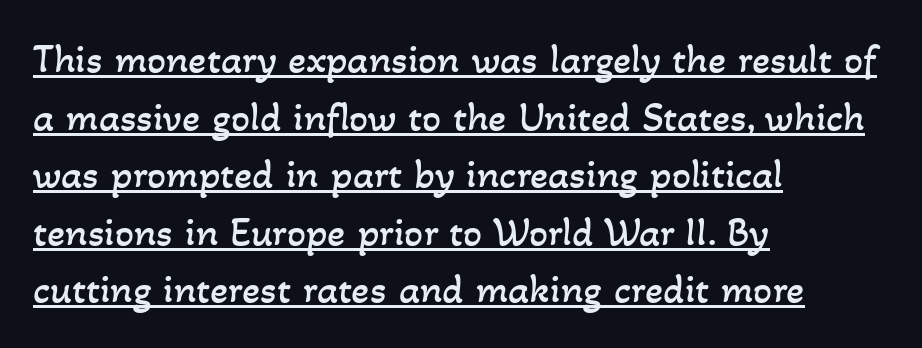
This block has exactly the height ordinary leading produces. Visually the block forms a straight wall on the left and a jagged coastline on the right. These lines are rendered in a variable-pitch font. Is this a heavy cut? Hardly; it is regular or lighter. Students, observe the line beneath the letters — that is underlining. Look at the tracking — it's just the regular setting, nothing added.
